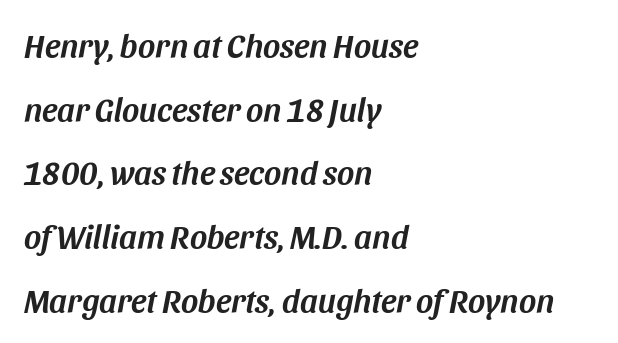
Would a proofreader flag this as italicized? Yes. This sample has the flowing, uneven cadence of proportional lettering. Reading down the block, your eye returns to a fixed left position each line. Vertically, the passage feels expansive, rows floating well apart. Anything drawn beneath the words? Only blank space.
